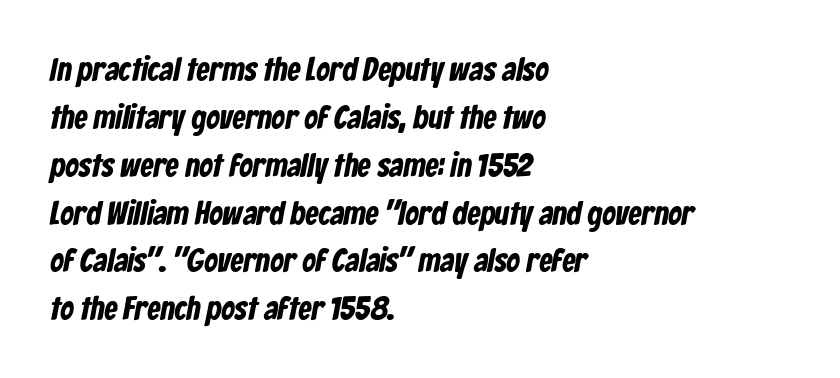
The image shows 33 px condensed sans-serif type; set left-aligned, normal line spacing (1.45x), normal letter spacing, not underlined; low stroke contrast and a medium x-height.
